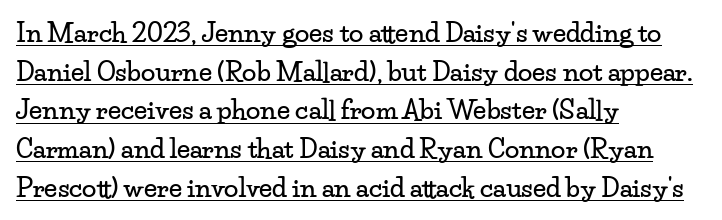
The image shows 26 px text type, upright; set left-aligned, normal line spacing (1.49x), normal letter spacing, underlined.
